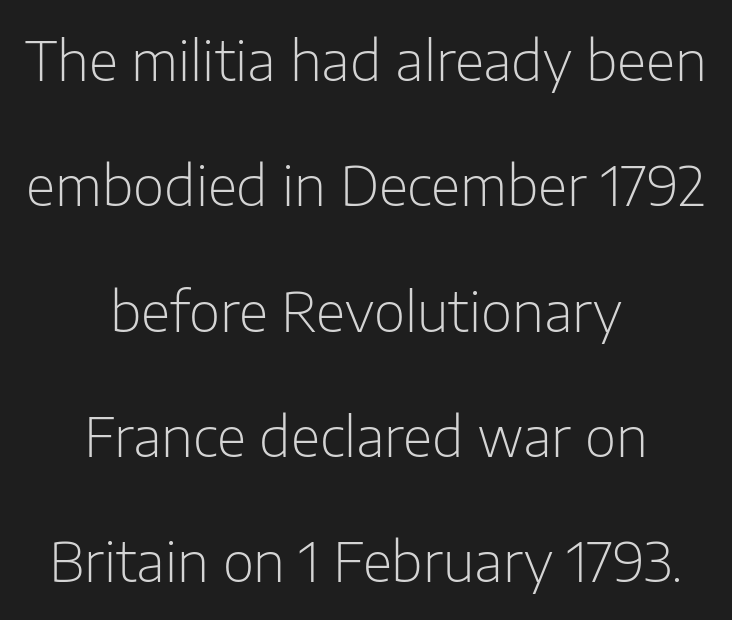
The letterforms sit shoulder to shoulder at normal distance. This sample trades compactness for vertical openness between lines. Spacing verdict: proportional, widths tailored to each character. Upright lettering throughout. Compared with a typical body face, this is equally light or lighter still.
